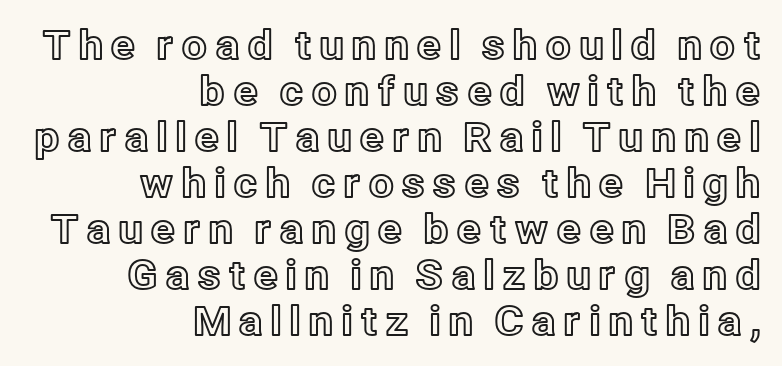
Q: Is the text italic (slanted)? A: No, it is upright.
Q: Is the text underlined? A: No.
Q: How is the paragraph aligned? A: Right-aligned.
Q: Is the spacing between lines tight, normal or loose? A: Tight.
Q: Width (condensed, normal, or wide)? A: Normal.
Q: x-height? A: Medium.
Q: Monospaced? A: No.
